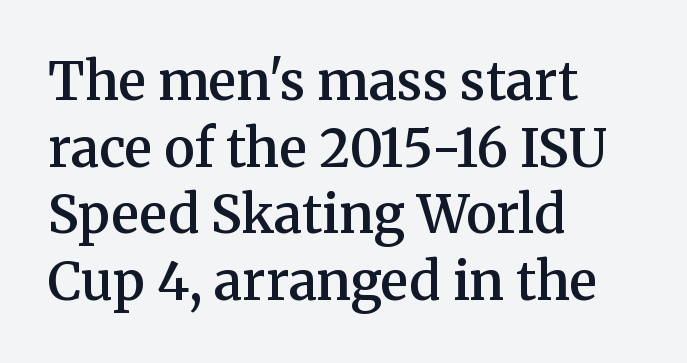
The image shows 52 px semibold serif type, upright; set left-aligned, normal line spacing (1.28x), normal letter spacing, not underlined; medium stroke contrast and a medium x-height.
